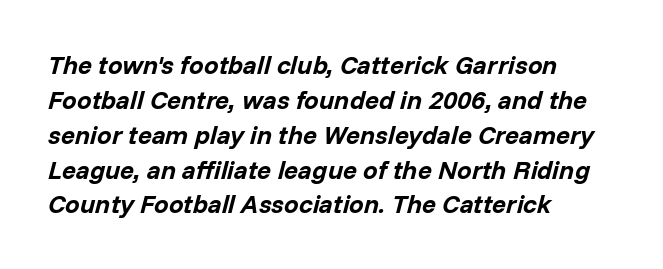
Q: Is the text bold? A: Yes.
Q: Is the text italic (slanted)? A: Yes, it leans right by about 14 degrees.
Q: Is the text underlined? A: No.
Q: How is the paragraph aligned? A: Left-aligned.
Q: Is the spacing between letters normal or unusually wide? A: Normal.
Q: Is the spacing between lines tight, normal or loose? A: Normal.
